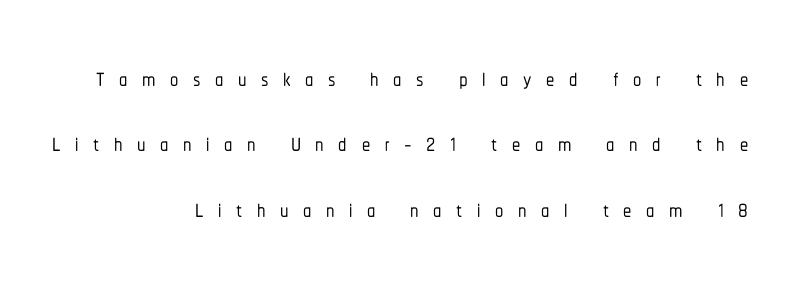
{"serif": "no", "italic": "no", "width": "condensed", "stroke_contrast": "low", "x_height": "medium", "monospaced": "no", "underline": "no", "align": "right", "line_spacing": "loose", "line_spacing_ratio": 1.98, "letter_spacing": "wide", "letter_spacing_em": 0.44, "glyph_px": 33}
